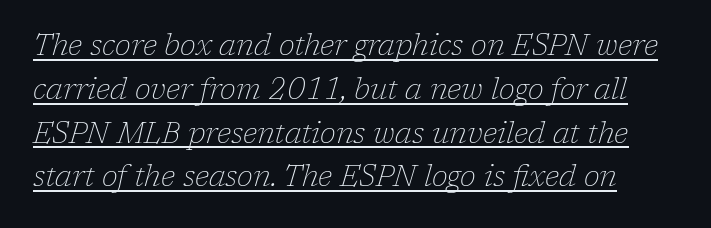
{"serif": "yes", "italic": "yes", "lean": "right", "slant_degrees": 17, "bold": "no", "weight": "thin", "width": "normal", "stroke_contrast": "low", "x_height": "medium", "monospaced": "no", "underline": "yes", "line_spacing": "normal", "line_spacing_ratio": 1.51, "letter_spacing": "normal", "letter_spacing_em": 0.0, "glyph_px": 29}
